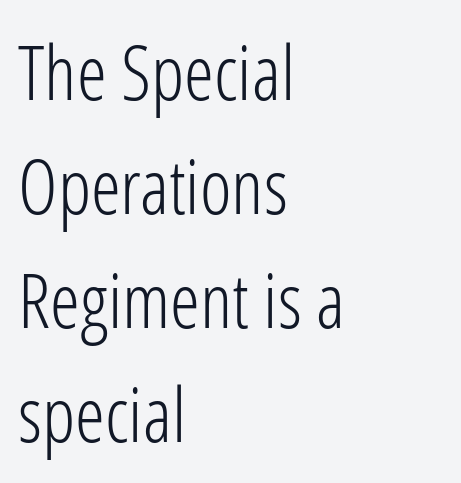
The image shows 76 px light, condensed sans-serif type, upright; set left-aligned, normal line spacing (1.5x), normal letter spacing, not underlined; low stroke contrast and a medium x-height.
